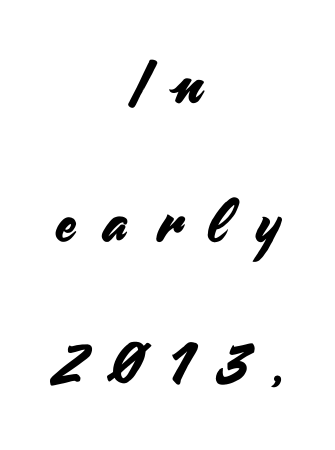
Q: Is the text italic (slanted)? A: Yes.
Q: Is the typeface a serif or a sans-serif typeface? A: Sans-serif.
Q: Is the text underlined? A: No.
Q: How is the paragraph aligned? A: Centered.
Q: Is the spacing between letters normal or unusually wide? A: Unusually wide.
Q: Is the spacing between lines tight, normal or loose? A: Loose.
Q: Width (condensed, normal, or wide)? A: Normal.
Q: Stroke contrast? A: Medium.
Q: x-height? A: Small.
Q: Monospaced? A: No.
